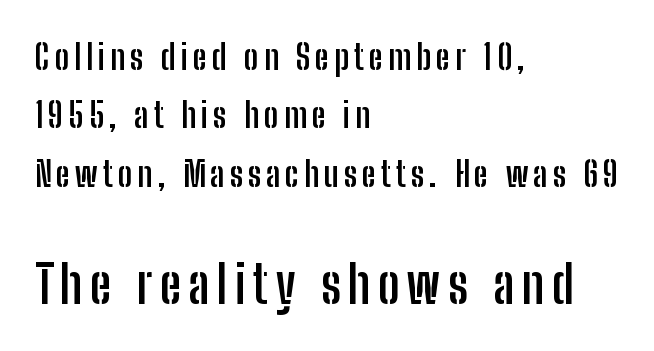
The image shows 52 px semibold, condensed sans-serif type, upright; set left-aligned, normal line spacing (1.67x), not underlined; the second (bottom) block is 1.49x larger; low stroke contrast and a medium x-height.
